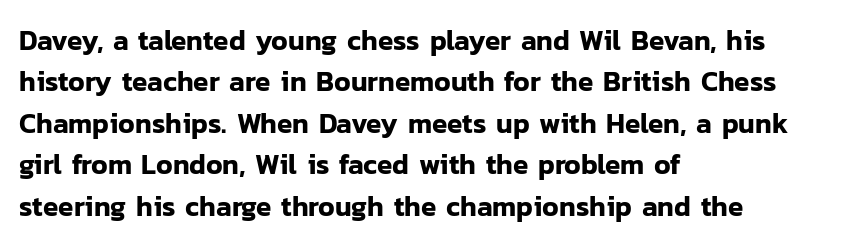
The image shows 28 px sans-serif type, upright; set left-aligned, normal line spacing (1.48x), normal letter spacing, not underlined; low stroke contrast and a medium x-height.
